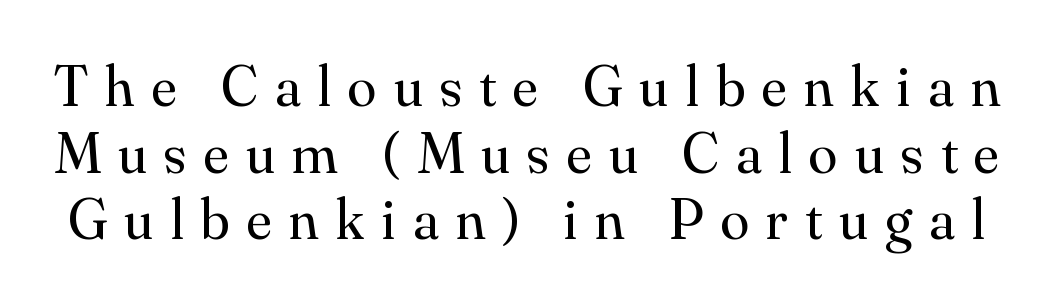
Q: Is the text bold? A: No.
Q: Is the text italic (slanted)? A: No, it is upright.
Q: Is the typeface a serif or a sans-serif typeface? A: Serif.
Q: Is the text underlined? A: No.
Q: Is the spacing between letters normal or unusually wide? A: Unusually wide.
Q: Is the spacing between lines tight, normal or loose? A: Tight.
Q: Width (condensed, normal, or wide)? A: Normal.
Q: Stroke contrast? A: Medium.
Q: x-height? A: Small.
Q: Monospaced? A: No.
